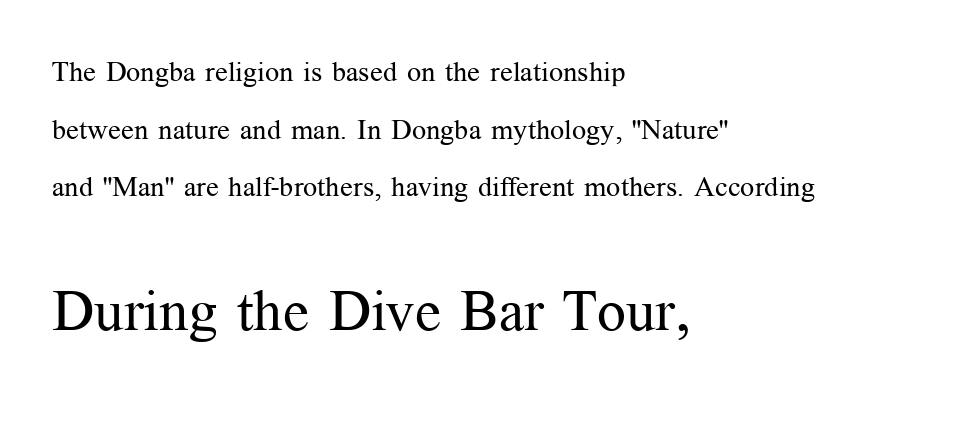
Q: Is the text bold? A: No.
Q: Is the text italic (slanted)? A: No, it is upright.
Q: Is the typeface a serif or a sans-serif typeface? A: Serif.
Q: Is the text underlined? A: No.
Q: How is the paragraph aligned? A: Left-aligned.
Q: Is the spacing between letters normal or unusually wide? A: Normal.
Q: Is the spacing between lines tight, normal or loose? A: Loose.
Q: Which block of text is set in a larger size, the first (top) or the second (bottom)? A: The second (bottom) one.
Q: Width (condensed, normal, or wide)? A: Normal.
Q: Stroke contrast? A: Medium.
Q: x-height? A: Medium.
Q: Monospaced? A: No.
